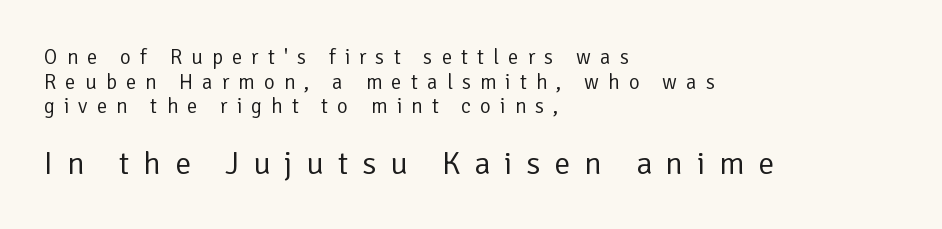
Look at the tracking — it's clearly loosened, letters drifting apart. Spacing verdict: proportional, widths tailored to each character. Style check: upright. These lines stack with their left ends in a neat column. If you squint, the bottom block still reads clearly — it's the larger of the two.
